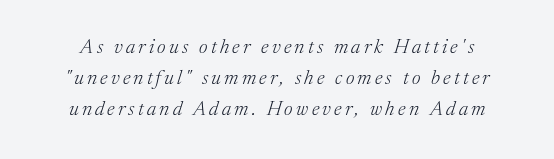
The image shows 20 px text type, italic (leaning right); set normal line spacing (1.55x), not underlined.
